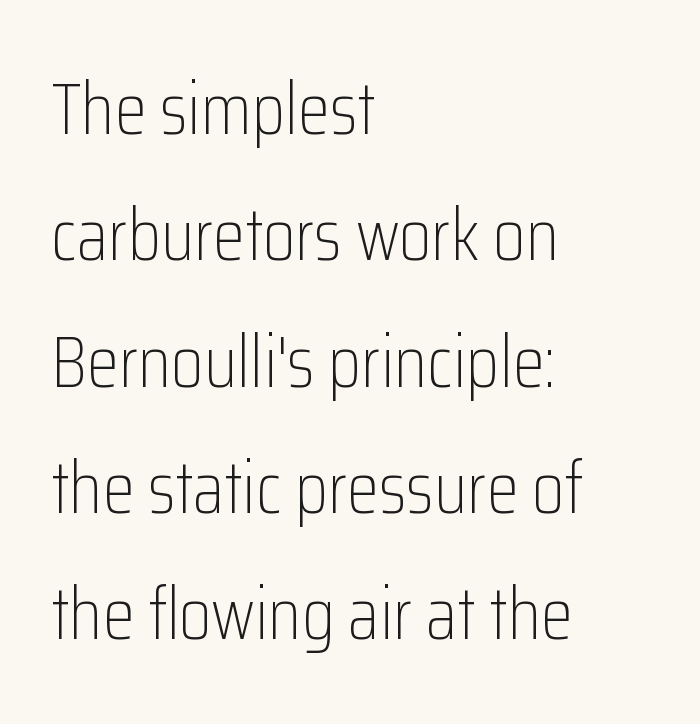
The passage shown is typeset with a sans-serif family. Characters remain perfectly vertical along every line. The rendering uses natural spacing where letterforms have individual widths. A clean baseline with only descenders dipping below it. Heft: none added — not bold.
